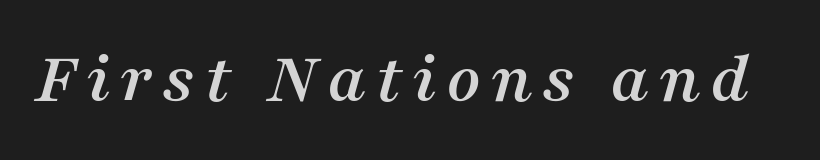
The image shows 74 px serif type, italic (leaning right); set not underlined; medium stroke contrast and a medium x-height.
